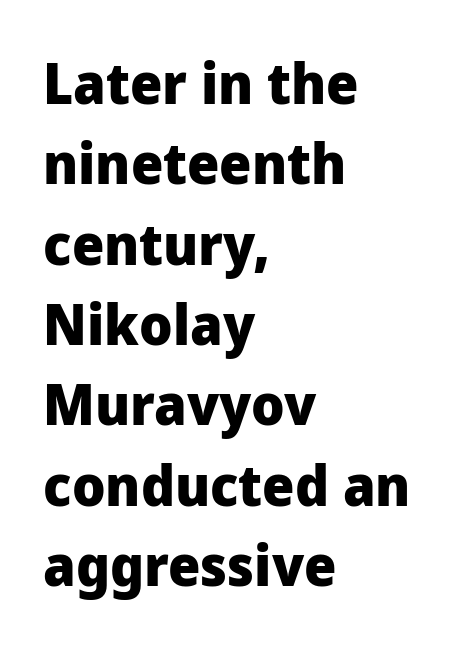
The image shows 57 px heavy sans-serif type, upright; set left-aligned, normal line spacing (1.41x), normal letter spacing, not underlined; low stroke contrast and a medium x-height.
